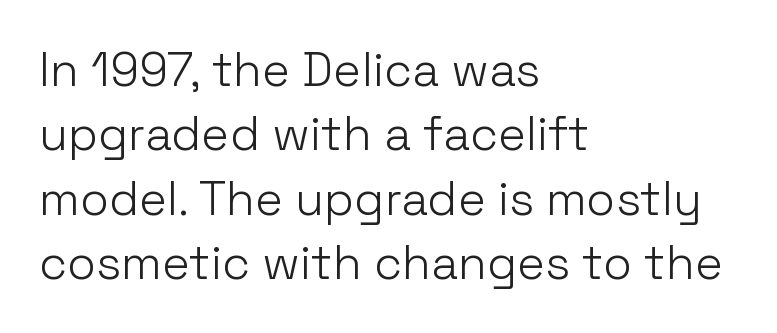
The image shows 47 px light sans-serif type, upright; set left-aligned, normal line spacing (1.37x), normal letter spacing, not underlined; low stroke contrast and a medium x-height.
